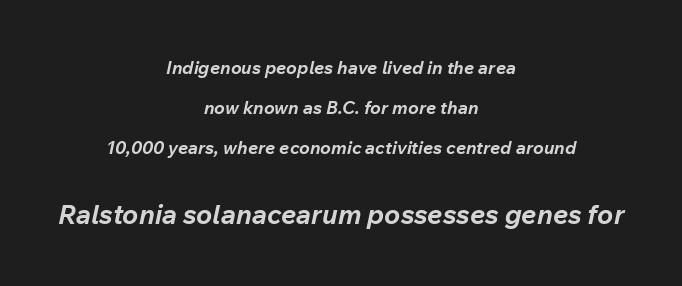
These lines stand farther apart than default settings would place them. Its strokes are broad and dark, the hallmark of bold type. The whitespace from short lines is split evenly between both sides. Tracking value appears to be zero — textbook default spacing.
